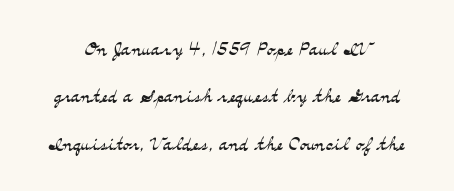
Q: Is the text bold? A: No.
Q: Is the text italic (slanted)? A: Yes.
Q: Is the text underlined? A: No.
Q: How is the paragraph aligned? A: Centered.
Q: Is the spacing between letters normal or unusually wide? A: Normal.
